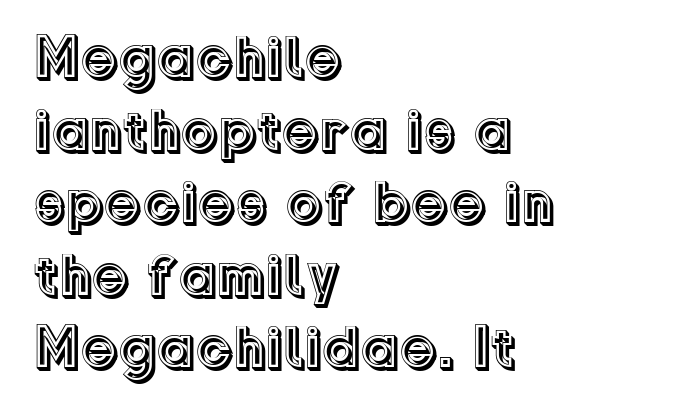
The image shows 59 px text type, upright; set left-aligned, line spacing 1.23x, normal letter spacing, not underlined; a medium x-height.
